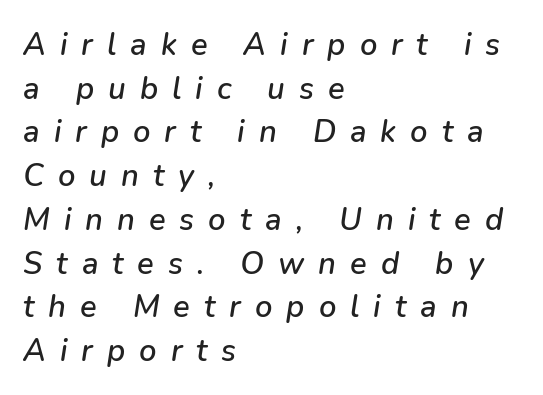
{"italic": "yes", "lean": "right", "slant_degrees": 9, "width": "normal", "stroke_contrast": "low", "x_height": "medium", "monospaced": "no", "underline": "no", "align": "left", "line_spacing": "normal", "line_spacing_ratio": 1.41, "letter_spacing": "wide", "letter_spacing_em": 0.45, "glyph_px": 31}
